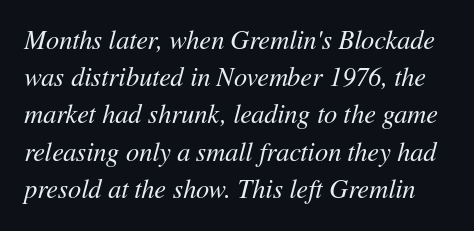
The letterforms sit at book weight or below. A bare baseline throughout the passage. One glance says typical: line gaps are just what's usual. The passage shown has conventional tracking throughout.
